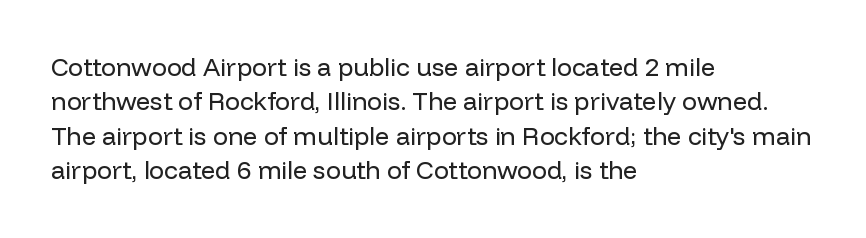
The image shows 25 px text type, upright; set left-aligned, normal line spacing (1.38x), normal letter spacing, not underlined.
